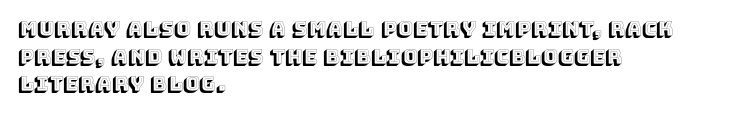
The block of text has a typical density, with ordinary space between rows. The letters stand straight up with perfectly vertical stems. Line starts are locked; line ends wander. Between one letter and the next there's only the usual sliver of space. Type without underlining.
